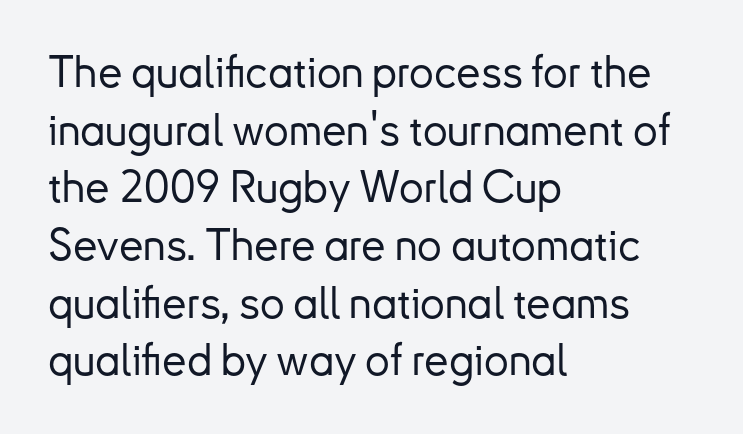
Q: Is the text italic (slanted)? A: No, it is upright.
Q: Is the typeface a serif or a sans-serif typeface? A: Sans-serif.
Q: Is the text underlined? A: No.
Q: How is the paragraph aligned? A: Left-aligned.
Q: Is the spacing between letters normal or unusually wide? A: Normal.
Q: Is the spacing between lines tight, normal or loose? A: Normal.
Q: Width (condensed, normal, or wide)? A: Normal.
Q: Stroke contrast? A: Low.
Q: x-height? A: Small.
Q: Monospaced? A: No.
